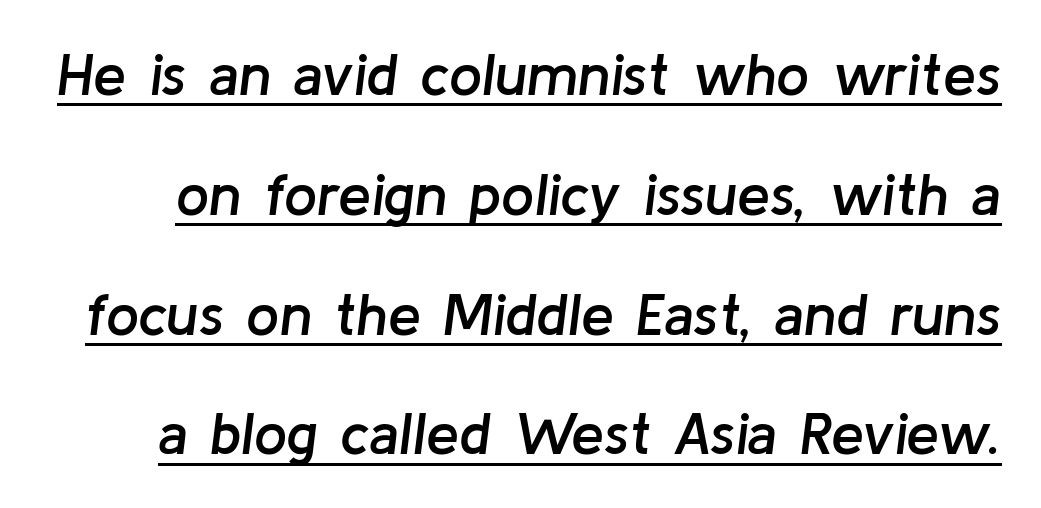
{"italic": "yes", "lean": "right", "slant_degrees": 8, "bold": "semi", "weight": "semibold", "width": "normal", "stroke_contrast": "low", "x_height": "medium", "monospaced": "no", "underline": "yes", "line_spacing": "loose", "line_spacing_ratio": 2.03, "letter_spacing": "normal", "letter_spacing_em": 0.0, "glyph_px": 59}
